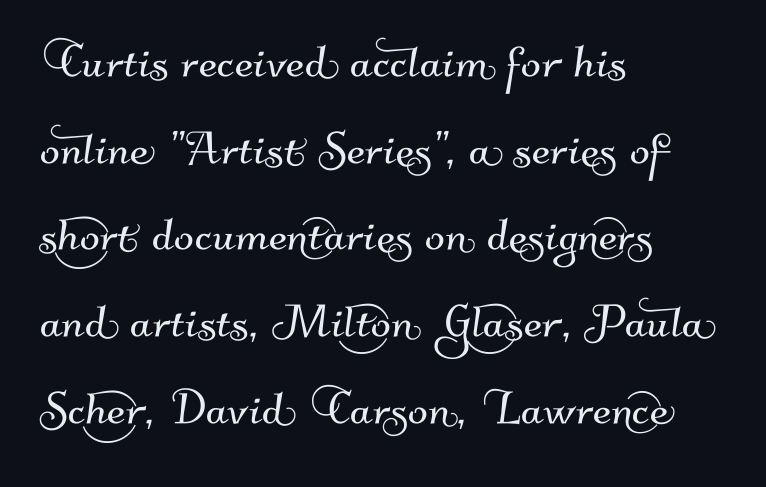
Horizontally, the lines are justified to the leading edge only. The letters advance in unequal steps, a hallmark of proportional type. Short note: letters normally spaced. Vertically, the passage feels balanced, rows spaced as you'd expect.
